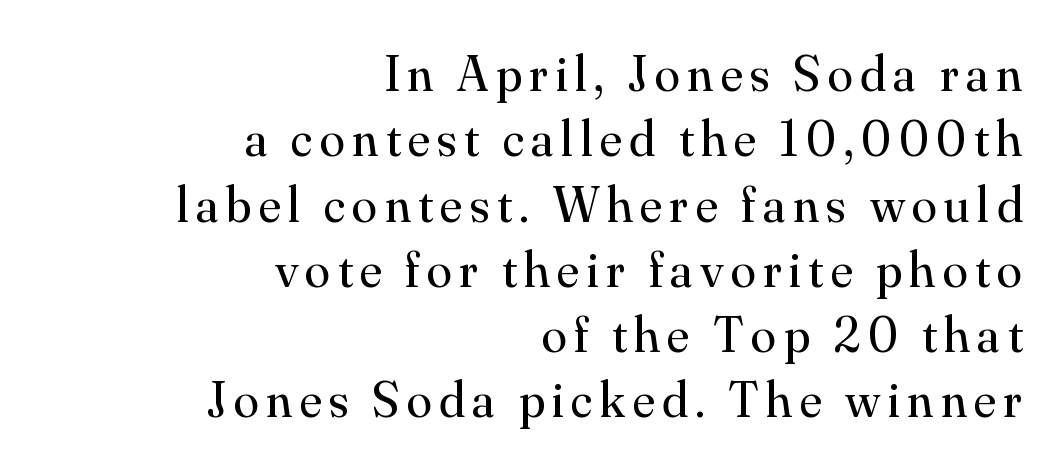
Q: Is the text bold? A: No.
Q: Is the text italic (slanted)? A: No, it is upright.
Q: Is the typeface a serif or a sans-serif typeface? A: Serif.
Q: Is the text underlined? A: No.
Q: How is the paragraph aligned? A: Right-aligned.
Q: Is the spacing between lines tight, normal or loose? A: Normal.
Q: Width (condensed, normal, or wide)? A: Normal.
Q: Stroke contrast? A: Medium.
Q: x-height? A: Small.
Q: Monospaced? A: No.
